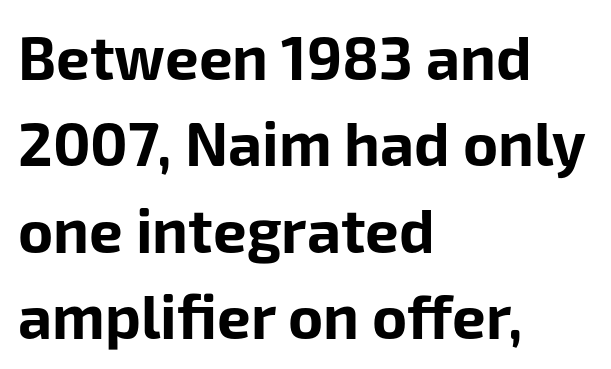
{"serif": "no", "italic": "no", "bold": "yes", "weight": "bold", "width": "normal", "stroke_contrast": "low", "x_height": "medium", "monospaced": "no", "underline": "no", "align": "left", "line_spacing": "normal", "line_spacing_ratio": 1.44, "letter_spacing": "normal", "letter_spacing_em": 0.0, "glyph_px": 60}
